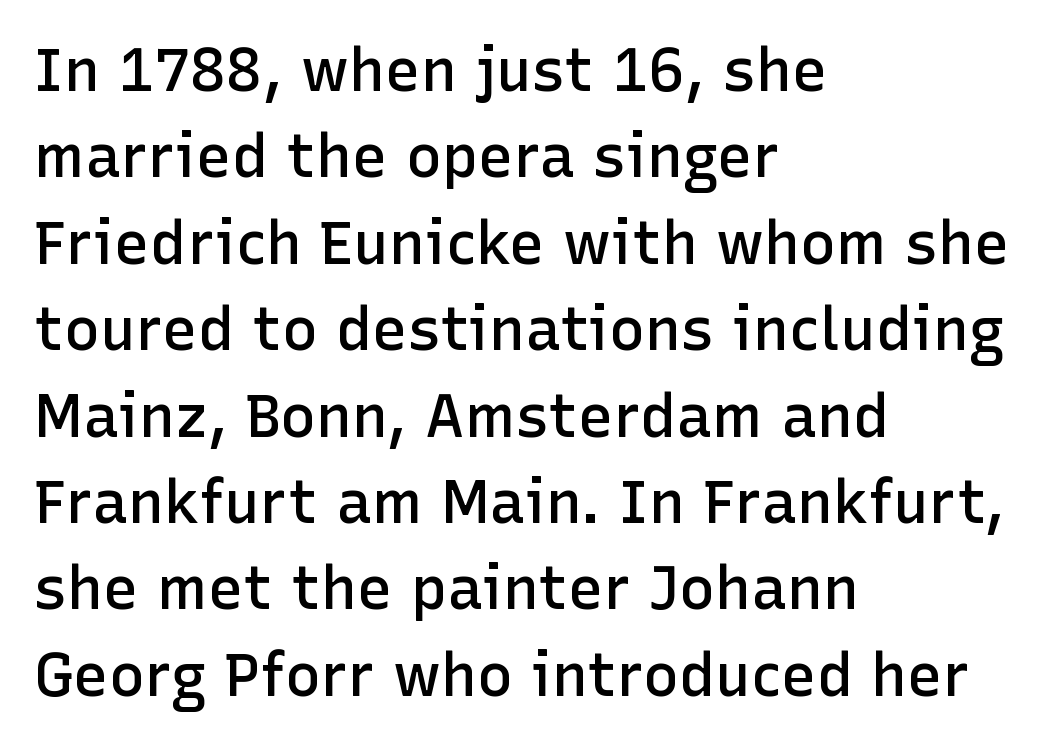
The passage shown is typed in a proportional face where columns would drift. Baseline-to-baseline distance is the conventional proportion of letter height. Look at the bottom of the vertical strokes: they stop flat, with no serifs. Weight: semibold (demi). Observe the ordinary spacing: letters are neighbours, not strangers.
